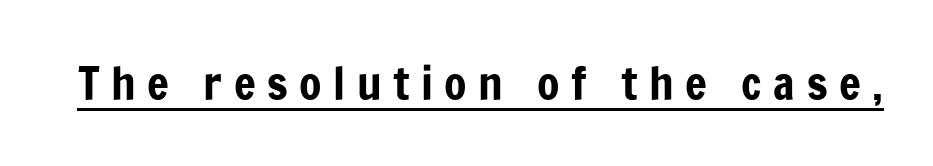
Designer's note — italics off, roman on. The horizontal fit of the characters is loose and conspicuously gappy. Each letter's strokes conclude bluntly, with no projecting serifs. The passage shown is typed in a proportional face where columns would drift. The words here are underlined.
